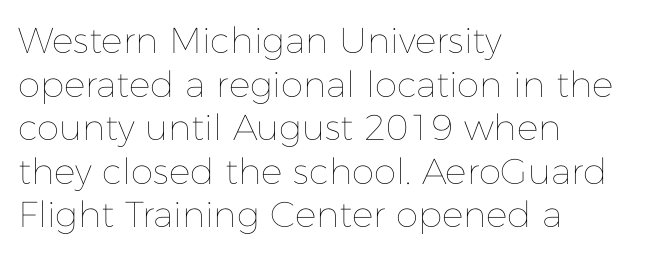
Each letter keeps its own natural width here, so spacing adapts to shape. Tracking value appears to be zero — textbook default spacing. The space beneath each line is pristine and unruled. The strokes carry an ordinary text weight at most. The font's upright variant was chosen for this text. The paragraph shown leans on its left margin.
